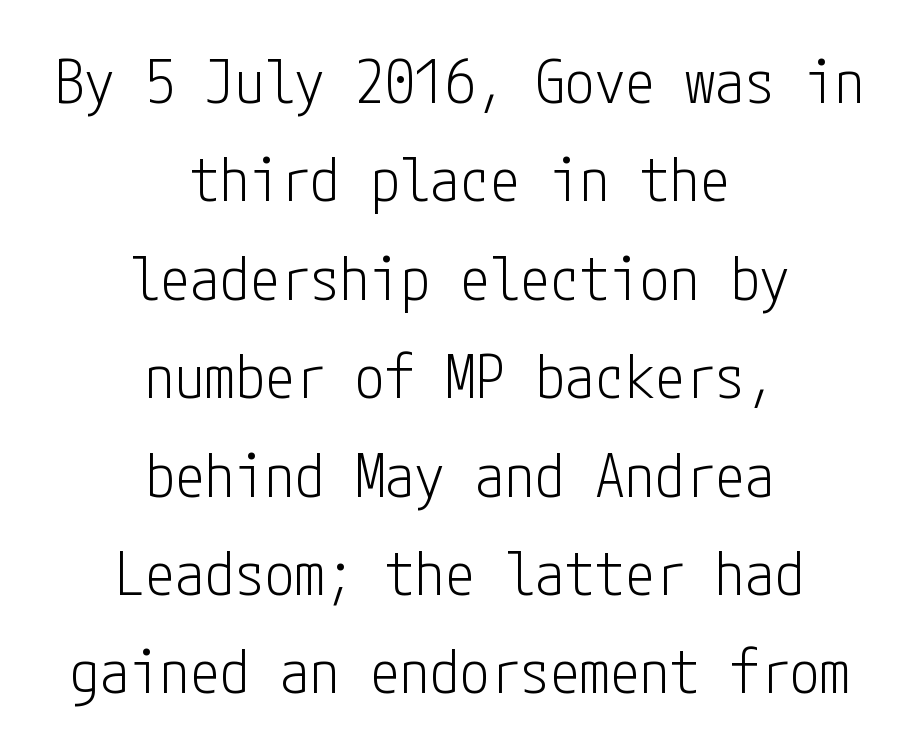
{"serif": "no", "italic": "no", "bold": "no", "weight": "light", "width": "condensed", "stroke_contrast": "low", "x_height": "medium", "underline": "no", "align": "center", "line_spacing": "normal", "line_spacing_ratio": 1.64, "letter_spacing": "normal", "letter_spacing_em": 0.0, "glyph_px": 60}
